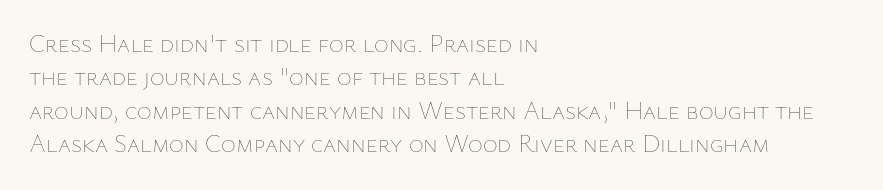
The image shows 25 px text type, upright; set left-aligned, normal line spacing (1.34x), normal letter spacing, not underlined.
